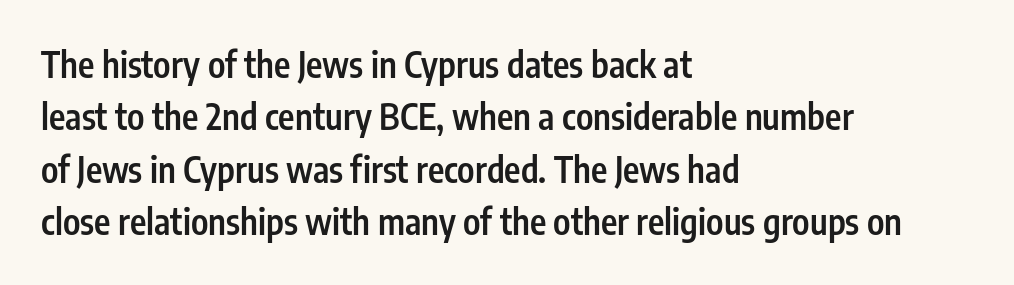
Q: Is the text bold? A: Semi-bold.
Q: Is the text italic (slanted)? A: No, it is upright.
Q: Is the typeface a serif or a sans-serif typeface? A: Sans-serif.
Q: Is the text underlined? A: No.
Q: How is the paragraph aligned? A: Left-aligned.
Q: Is the spacing between letters normal or unusually wide? A: Normal.
Q: Is the spacing between lines tight, normal or loose? A: Normal.
Q: Width (condensed, normal, or wide)? A: Condensed.
Q: Stroke contrast? A: Low.
Q: x-height? A: Medium.
Q: Monospaced? A: No.
